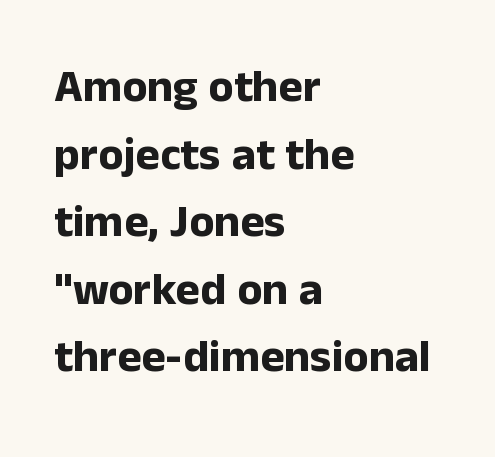
{"serif": "no", "italic": "no", "bold": "yes", "weight": "bold", "width": "normal", "stroke_contrast": "low", "x_height": "medium", "monospaced": "no", "underline": "no", "align": "left", "line_spacing": "normal", "line_spacing_ratio": 1.47, "letter_spacing": "normal", "letter_spacing_em": 0.0, "glyph_px": 46}
